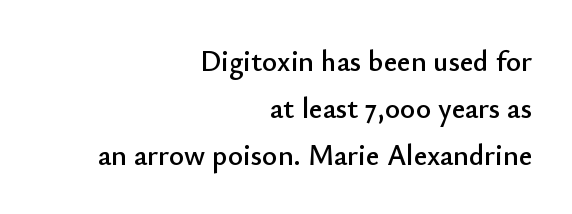
The image shows 29 px sans-serif type, upright; set right-aligned, normal line spacing (1.62x), normal letter spacing, not underlined; low stroke contrast and a small x-height.
